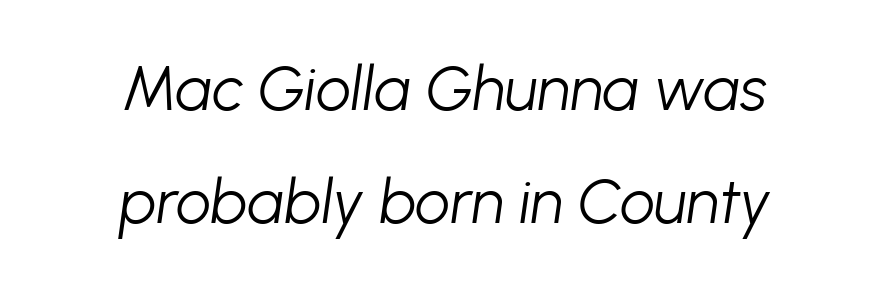
{"italic": "yes", "lean": "right", "slant_degrees": 8, "bold": "no", "weight": "light", "width": "normal", "stroke_contrast": "low", "x_height": "medium", "monospaced": "no", "underline": "no", "align": "center", "line_spacing_ratio": 1.83, "letter_spacing": "normal", "letter_spacing_em": 0.0, "glyph_px": 62}
